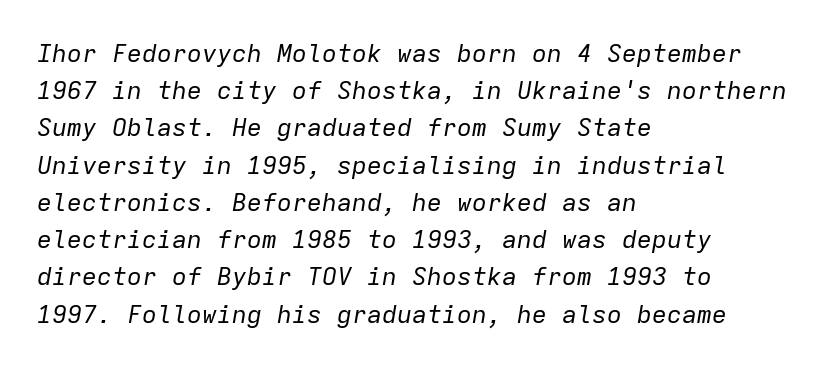
Where is the straight margin? On the left. You can tell it's italic because the verticals aren't actually vertical. Glance below the letters and you will spot only blank space. Rows of type keep a routine distance in the vertical direction. What stands out about the letter spacing? Nothing — it is the standard amount. The cut favours lightness, reaching ordinary text weight at its darkest.
